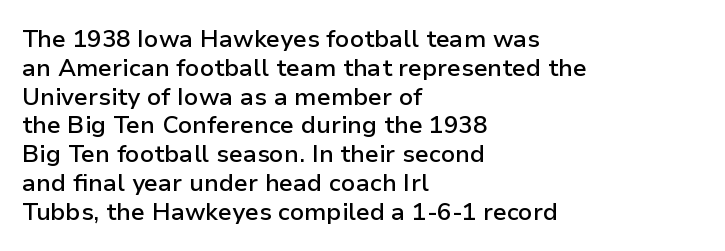
Q: Is the text bold? A: Semi-bold.
Q: Is the text italic (slanted)? A: No, it is upright.
Q: Is the text underlined? A: No.
Q: How is the paragraph aligned? A: Left-aligned.
Q: Is the spacing between letters normal or unusually wide? A: Normal.
